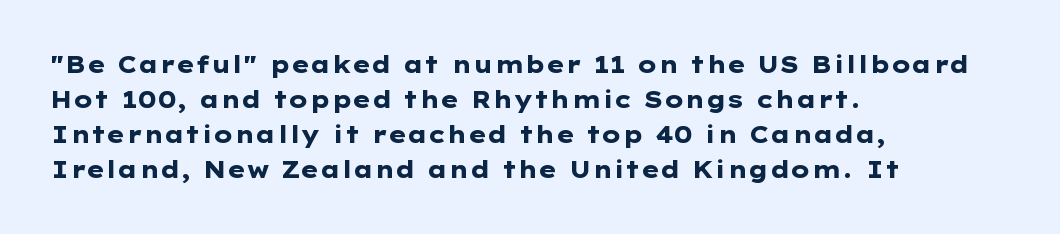
Q: Is the text bold? A: Yes.
Q: Is the text italic (slanted)? A: No, it is upright.
Q: Is the text underlined? A: No.
Q: How is the paragraph aligned? A: Left-aligned.
Q: Is the spacing between letters normal or unusually wide? A: Normal.
Q: Is the spacing between lines tight, normal or loose? A: Normal.
